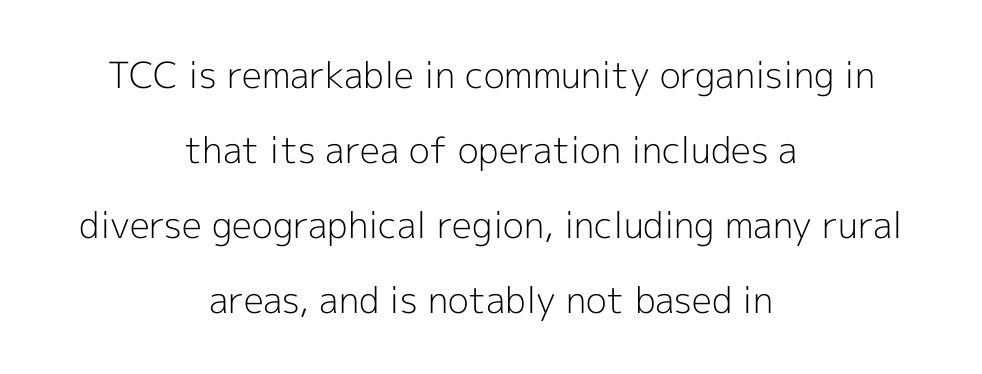
Q: Is the text bold? A: No.
Q: Is the text italic (slanted)? A: No, it is upright.
Q: Is the typeface a serif or a sans-serif typeface? A: Sans-serif.
Q: Is the text underlined? A: No.
Q: How is the paragraph aligned? A: Centered.
Q: Is the spacing between letters normal or unusually wide? A: Normal.
Q: Is the spacing between lines tight, normal or loose? A: Loose.
Q: Width (condensed, normal, or wide)? A: Normal.
Q: x-height? A: Medium.
Q: Monospaced? A: No.
